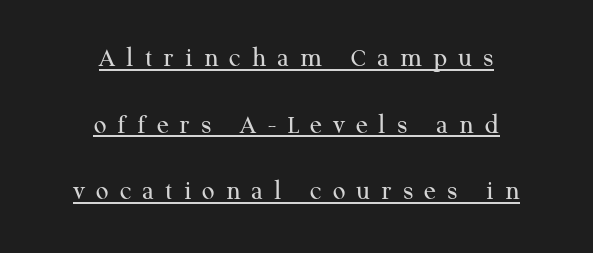
Q: Is the text bold? A: No.
Q: Is the text italic (slanted)? A: No, it is upright.
Q: Is the typeface a serif or a sans-serif typeface? A: Serif.
Q: Is the text underlined? A: Yes.
Q: How is the paragraph aligned? A: Centered.
Q: Is the spacing between letters normal or unusually wide? A: Unusually wide.
Q: Is the spacing between lines tight, normal or loose? A: Loose.
Q: Width (condensed, normal, or wide)? A: Normal.
Q: Stroke contrast? A: Medium.
Q: x-height? A: Medium.
Q: Monospaced? A: No.
